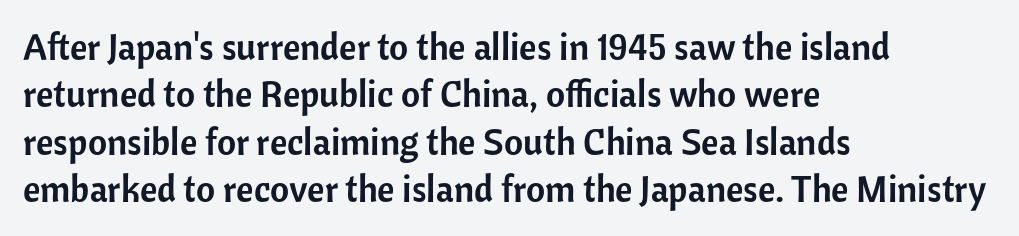
Look at the bottom of the vertical strokes: they stop flat, with no serifs. Spacing verdict: proportional, widths tailored to each character. Successive baselines arrive at the customary interval. Teacher's note: observe the even left margin — that is flush-left alignment. Type without underlining. This sample uses an upright cut, with every glyph sitting square on the baseline.
